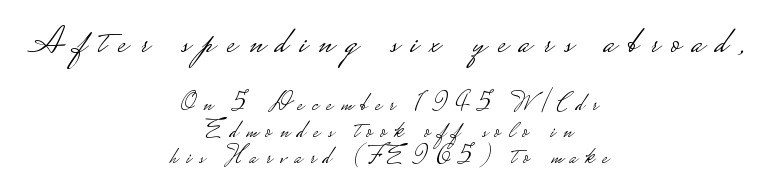
{"serif": "no", "bold": "no", "weight": "light", "width": "wide", "stroke_contrast": "low", "monospaced": "no", "underline": "no", "align": "center", "line_spacing": "tight", "line_spacing_ratio": 1.05, "letter_spacing": "wide", "letter_spacing_em": 0.33, "larger_block": "first", "size_ratio": 1.52, "glyph_px": 38}
